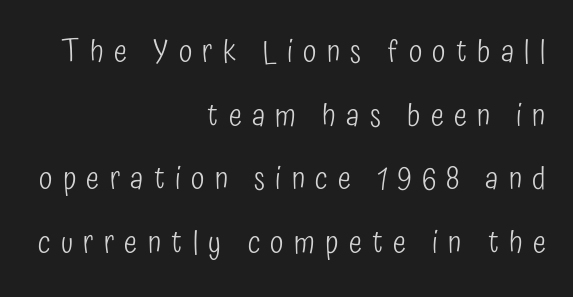
{"serif": "no", "italic": "no", "bold": "no", "weight": "light", "width": "condensed", "stroke_contrast": "low", "x_height": "medium", "monospaced": "no", "underline": "no", "align": "right", "line_spacing": "loose", "line_spacing_ratio": 2.05, "letter_spacing": "wide", "letter_spacing_em": 0.33, "glyph_px": 31}
